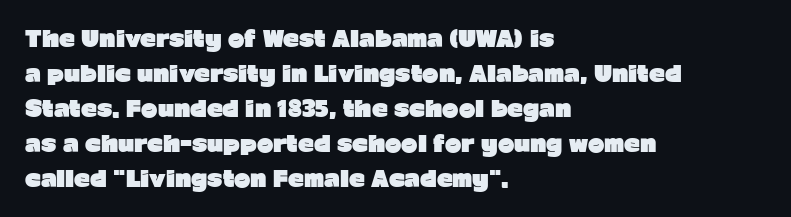
Horizontal bands of white between lines are of average thickness. The rendering keeps characters at their native spacing. Line beginnings align vertically; line endings do not. The font is running at its bold setting. No italicization has been applied; the sample stays upright.
